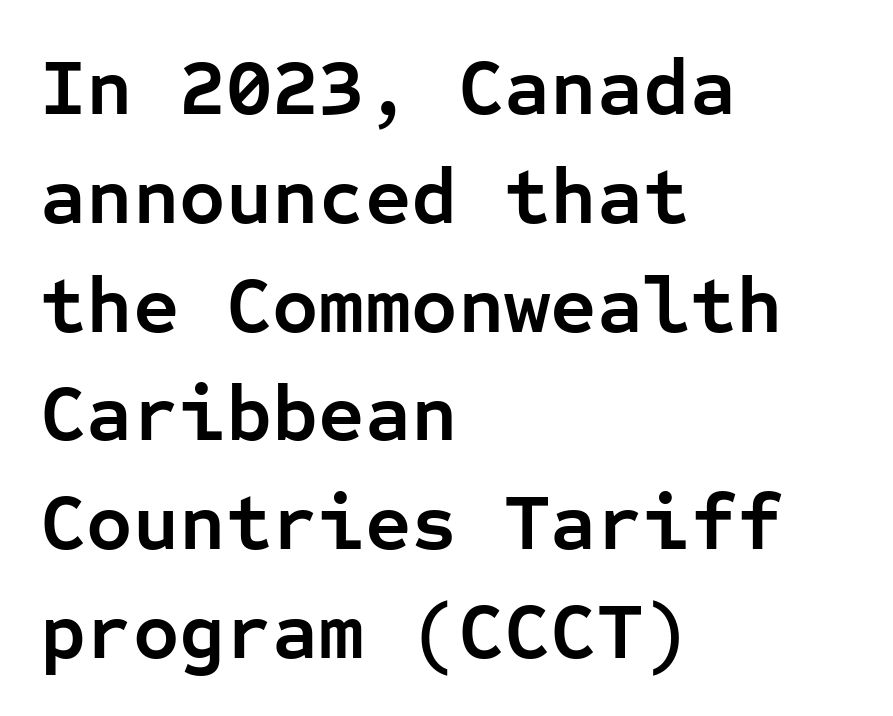
The image shows 80 px semibold sans-serif type, upright, monospaced; set left-aligned, normal line spacing (1.36x), normal letter spacing, not underlined; low stroke contrast and a medium x-height.
